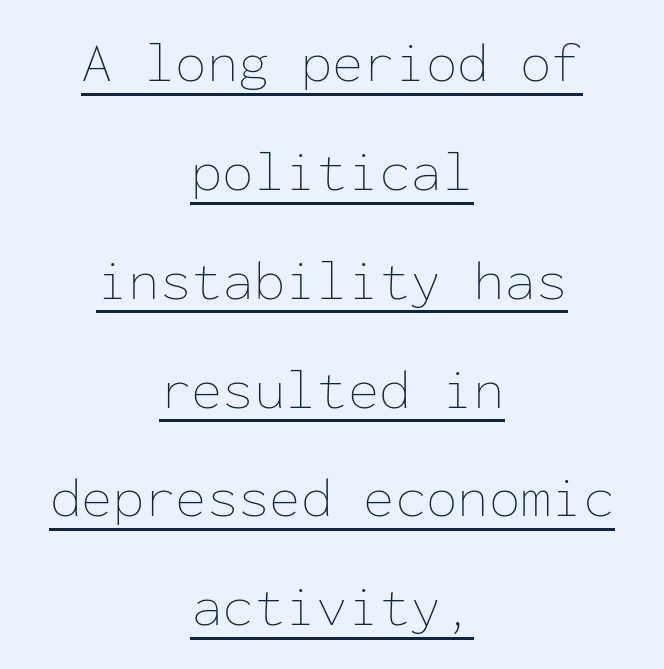
{"italic": "no", "bold": "no", "weight": "thin", "width": "normal", "stroke_contrast": "low", "x_height": "medium", "monospaced": "yes", "underline": "yes", "align": "center", "line_spacing": "loose", "line_spacing_ratio": 1.91, "letter_spacing": "normal", "letter_spacing_em": 0.0, "glyph_px": 57}
